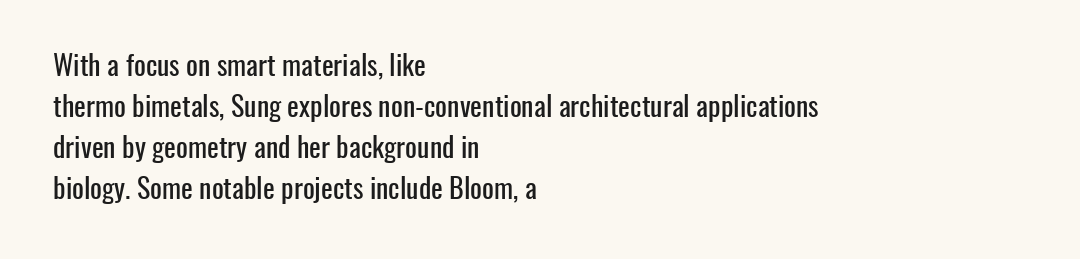
Q: Is the text italic (slanted)? A: No, it is upright.
Q: Is the typeface a serif or a sans-serif typeface? A: Sans-serif.
Q: Is the text underlined? A: No.
Q: How is the paragraph aligned? A: Left-aligned.
Q: Is the spacing between letters normal or unusually wide? A: Normal.
Q: Is the spacing between lines tight, normal or loose? A: Normal.
Q: Width (condensed, normal, or wide)? A: Condensed.
Q: Stroke contrast? A: Low.
Q: x-height? A: Medium.
Q: Monospaced? A: No.
